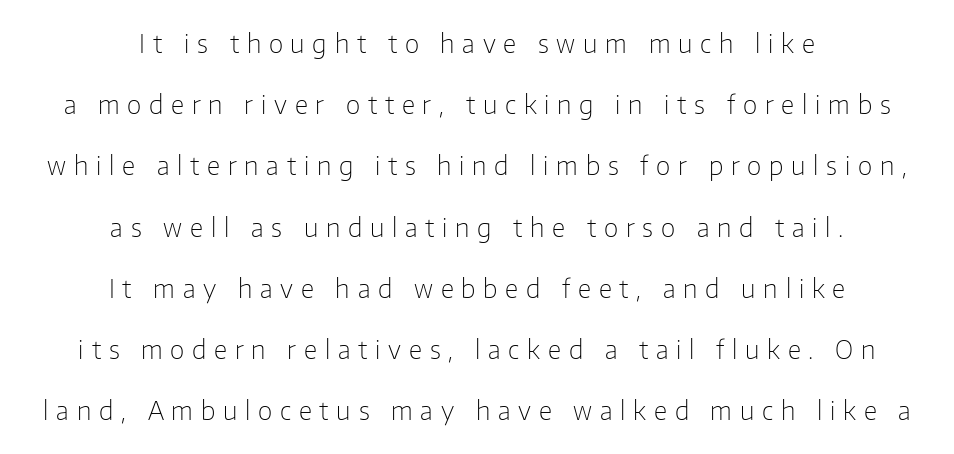
{"italic": "no", "bold": "no", "underline": "no", "align": "center", "line_spacing": "loose", "line_spacing_ratio": 2.45, "letter_spacing": "wide", "letter_spacing_em": 0.31, "glyph_px": 25}
